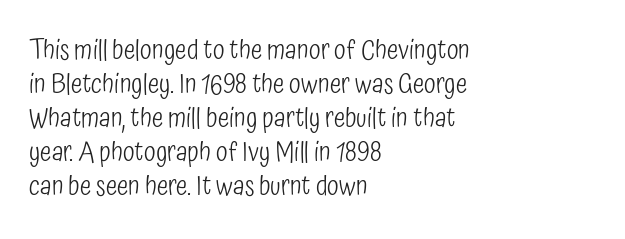
Vertically, the passage feels balanced, rows spaced as you'd expect. The strip under each line holds only bare page. Weight: in the light-to-regular range. Glyph-to-glyph distance matches everyday printed text.
